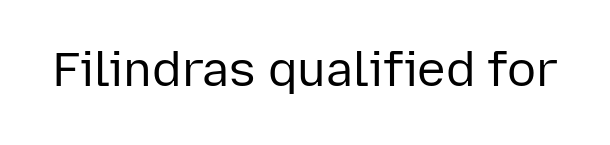
{"serif": "no", "italic": "no", "bold": "no", "weight": "regular", "width": "normal", "stroke_contrast": "low", "x_height": "medium", "monospaced": "no", "underline": "no", "letter_spacing": "normal", "letter_spacing_em": 0.0, "glyph_px": 48}
